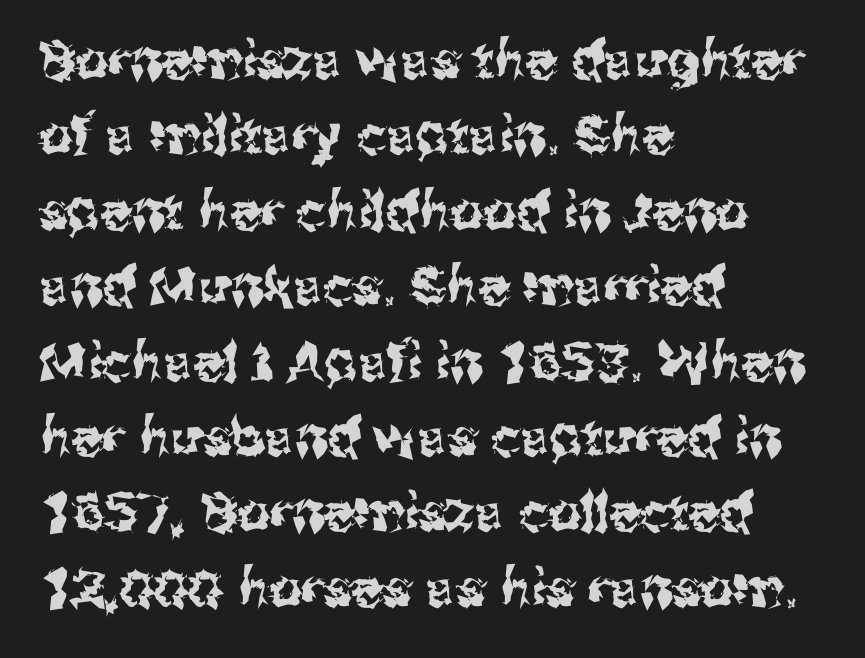
The image shows 52 px sans-serif type, upright; set left-aligned, normal line spacing (1.45x), normal letter spacing, not underlined; medium stroke contrast and a medium x-height.
